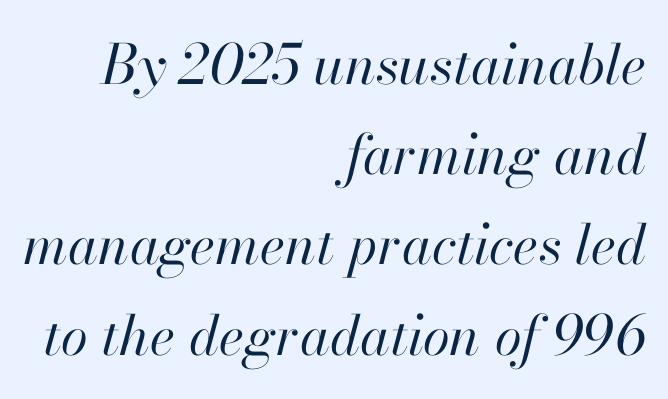
Q: Is the text bold? A: No.
Q: Is the text italic (slanted)? A: Yes, it leans right by about 13 degrees.
Q: Is the text underlined? A: No.
Q: How is the paragraph aligned? A: Right-aligned.
Q: Is the spacing between letters normal or unusually wide? A: Normal.
Q: Is the spacing between lines tight, normal or loose? A: Normal.
Q: Width (condensed, normal, or wide)? A: Normal.
Q: Stroke contrast? A: High.
Q: x-height? A: Small.
Q: Monospaced? A: No.
